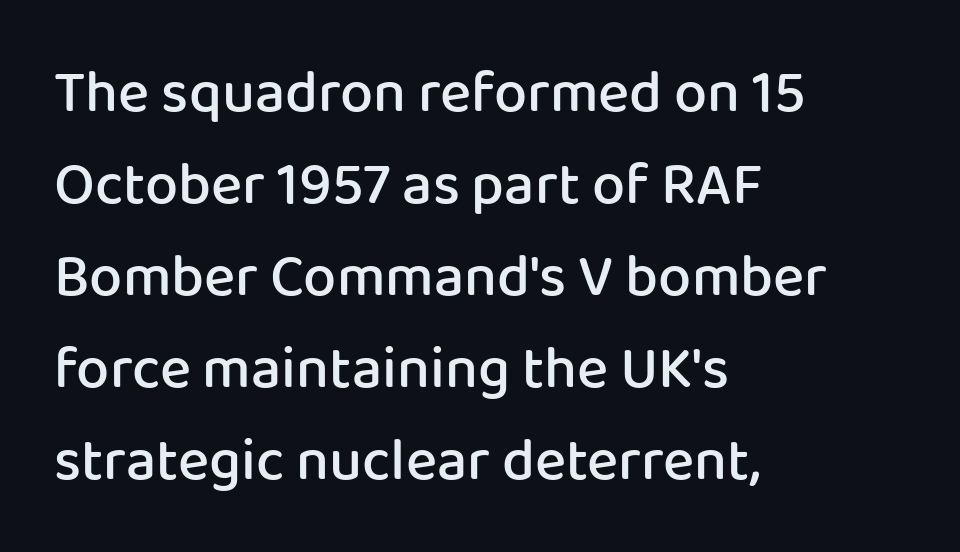
Observe the absence of serifs on each vertical stroke in this sample. The rendering uses a semibold face; strokes are thickened but not to full bold. Notice how the passage keeps a crisp vertical edge on the left only. Ordinary non-slanted type is in use. Rows of type keep a routine distance in the vertical direction.
